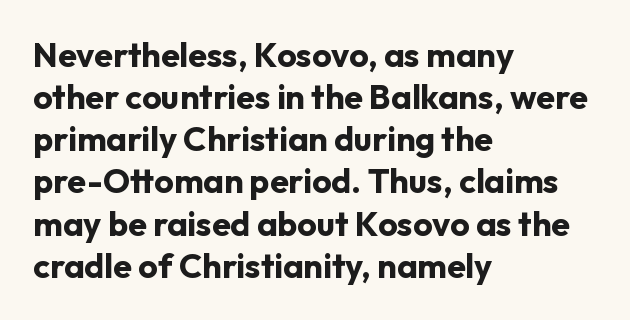
{"serif": "no", "italic": "no", "bold": "yes", "weight": "bold", "width": "normal", "stroke_contrast": "low", "x_height": "medium", "monospaced": "no", "underline": "no", "align": "left", "line_spacing_ratio": 1.24, "letter_spacing": "normal", "letter_spacing_em": 0.0, "glyph_px": 34}
